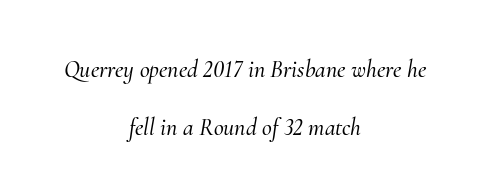
{"italic": "yes", "lean": "right", "slant_degrees": 10, "underline": "no", "align": "center", "line_spacing": "loose", "line_spacing_ratio": 2.4, "letter_spacing": "normal", "letter_spacing_em": 0.0, "glyph_px": 24}
